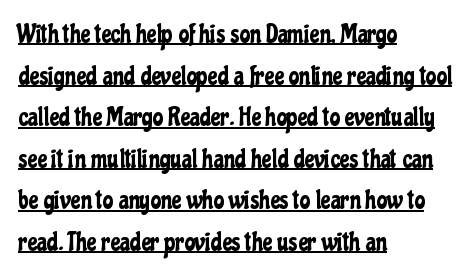
{"italic": "no", "underline": "yes", "align": "left", "line_spacing": "normal", "line_spacing_ratio": 1.6, "letter_spacing": "normal", "letter_spacing_em": 0.0, "glyph_px": 26}
